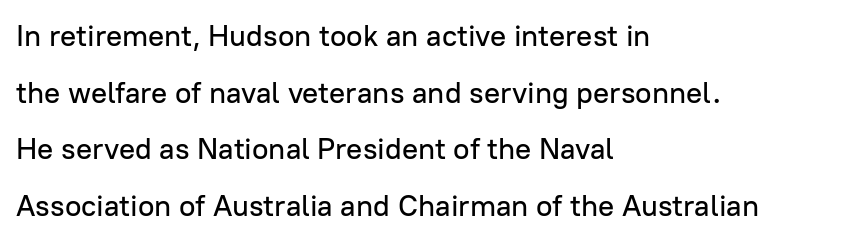
The image shows 30 px sans-serif type, upright; set left-aligned, line spacing 1.89x, normal letter spacing, not underlined; low stroke contrast and a medium x-height.
